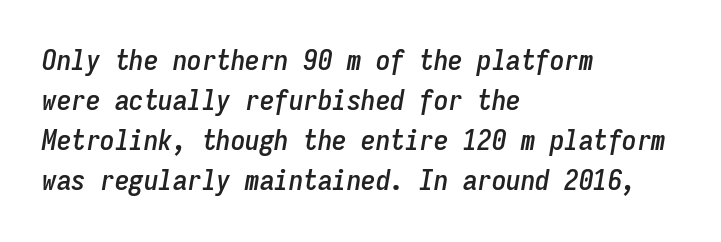
{"italic": "yes", "lean": "right", "slant_degrees": 9, "width": "condensed", "stroke_contrast": "low", "x_height": "medium", "monospaced": "yes", "underline": "no", "align": "left", "line_spacing": "normal", "line_spacing_ratio": 1.38, "letter_spacing": "normal", "letter_spacing_em": 0.0, "glyph_px": 29}
